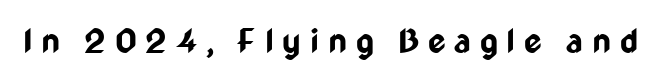
The image shows 34 px bold, condensed sans-serif type, upright; set unusually wide letter spacing (+0.26 em), not underlined; low stroke contrast and a medium x-height.
